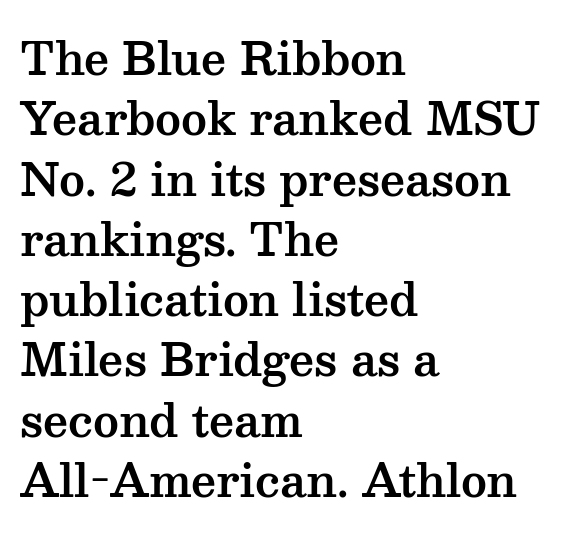
{"serif": "yes", "italic": "no", "width": "wide", "stroke_contrast": "medium", "x_height": "medium", "monospaced": "no", "underline": "no", "align": "left", "line_spacing": "normal", "line_spacing_ratio": 1.37, "letter_spacing": "normal", "letter_spacing_em": 0.0, "glyph_px": 44}
